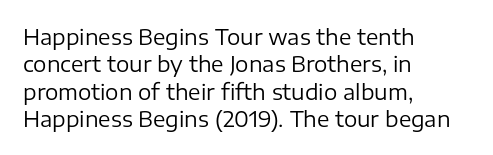
Q: Is the text bold? A: No.
Q: Is the text italic (slanted)? A: No, it is upright.
Q: Is the text underlined? A: No.
Q: How is the paragraph aligned? A: Left-aligned.
Q: Is the spacing between letters normal or unusually wide? A: Normal.
Q: Is the spacing between lines tight, normal or loose? A: Normal.
